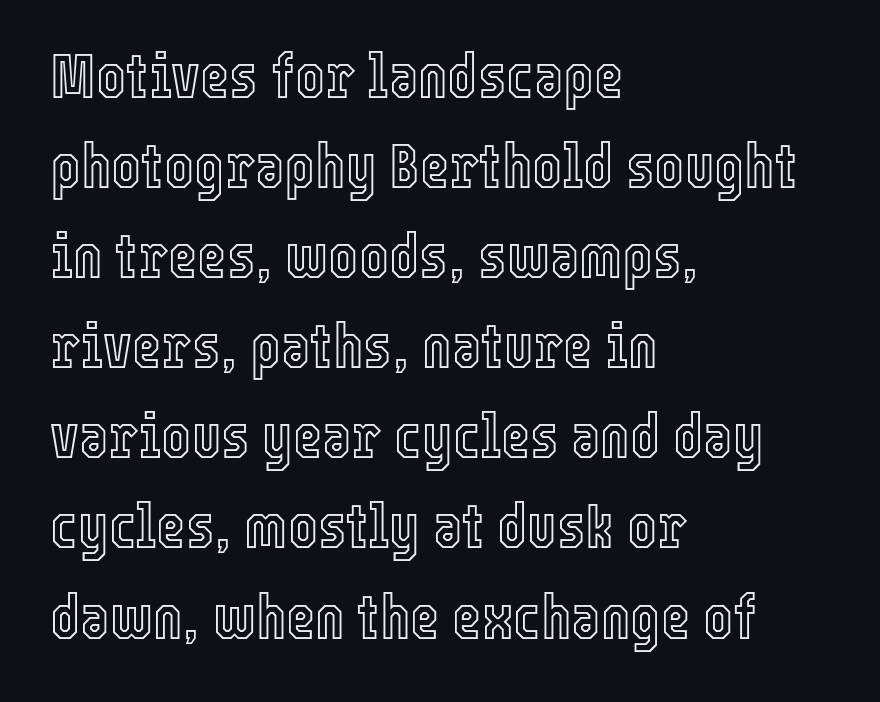
Q: Is the text italic (slanted)? A: No, it is upright.
Q: Is the text underlined? A: No.
Q: How is the paragraph aligned? A: Left-aligned.
Q: Is the spacing between letters normal or unusually wide? A: Normal.
Q: Is the spacing between lines tight, normal or loose? A: Normal.
Q: Width (condensed, normal, or wide)? A: Condensed.
Q: x-height? A: Medium.
Q: Monospaced? A: No.
